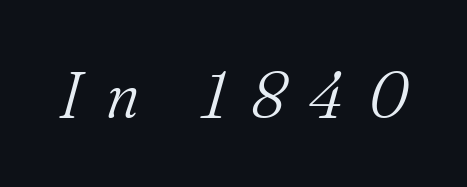
Q: Is the text bold? A: No.
Q: Is the text italic (slanted)? A: Yes, it leans right by about 16 degrees.
Q: Is the typeface a serif or a sans-serif typeface? A: Serif.
Q: Is the text underlined? A: No.
Q: Is the spacing between letters normal or unusually wide? A: Unusually wide.
Q: Width (condensed, normal, or wide)? A: Normal.
Q: Stroke contrast? A: Medium.
Q: x-height? A: Small.
Q: Monospaced? A: No.
